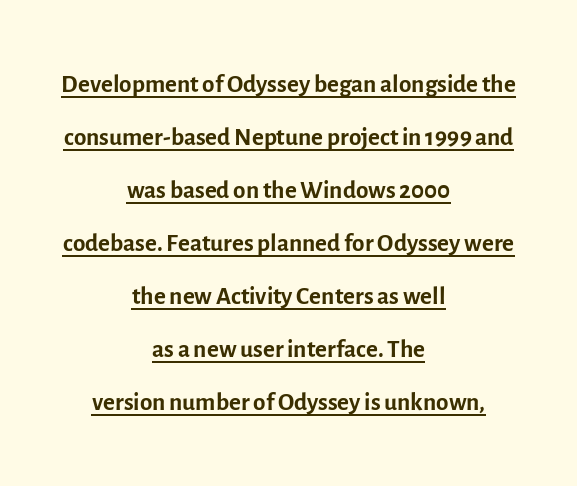
In terms of letterspacing, this is plain default setting. The lines are quadded center. Regular leading. Observe the absence of serifs on each vertical stroke in this sample. The type sits square on the baseline with zero lean. This is not heavy type; no bold has been used.
